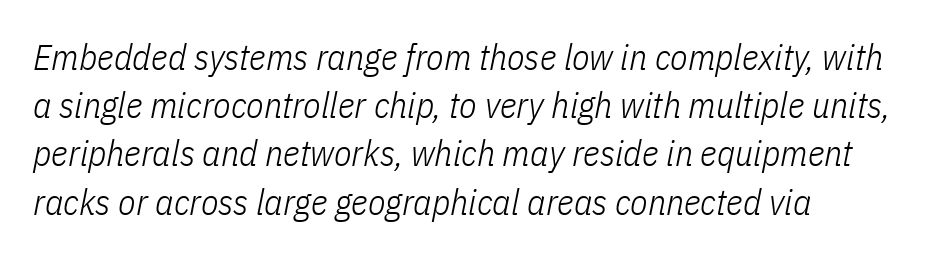
Character widths vary here, with narrow letters taking less room than wide ones. The lines sit at an ordinary, default distance from one another. Underlining? Definitely not there. The text carries the slant typical of an italic or oblique font.
